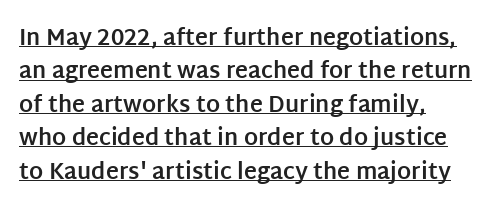
Q: Is the text bold? A: Yes.
Q: Is the text italic (slanted)? A: No, it is upright.
Q: Is the text underlined? A: Yes.
Q: How is the paragraph aligned? A: Left-aligned.
Q: Is the spacing between letters normal or unusually wide? A: Normal.
Q: Is the spacing between lines tight, normal or loose? A: Normal.
